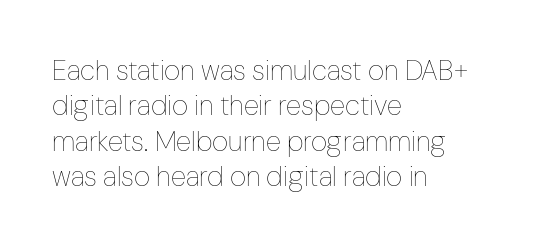
Does the lettering tilt? It doesn't — this is upright. The block of text has a typical density, with ordinary space between rows. Stems here are at most as thick as an everyday book face. The space directly below the letters is spotless. The tracking reads as untouched default to a designer's eye.
